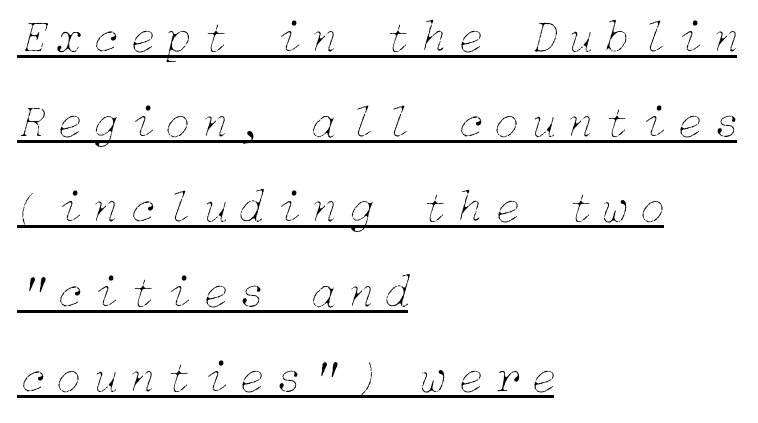
The image shows 47 px thin type, italic (leaning right); set left-aligned, line spacing 1.81x, unusually wide letter spacing (+0.23 em), underlined; low stroke contrast and a medium x-height.
